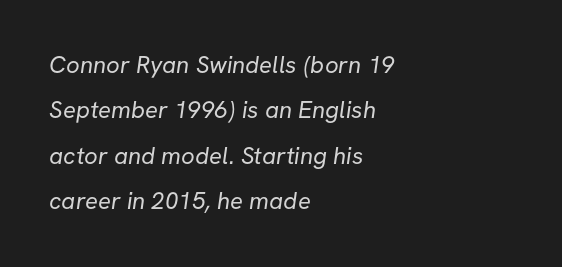
The image shows 24 px text type; set left-aligned, line spacing 1.89x, normal letter spacing, not underlined.
